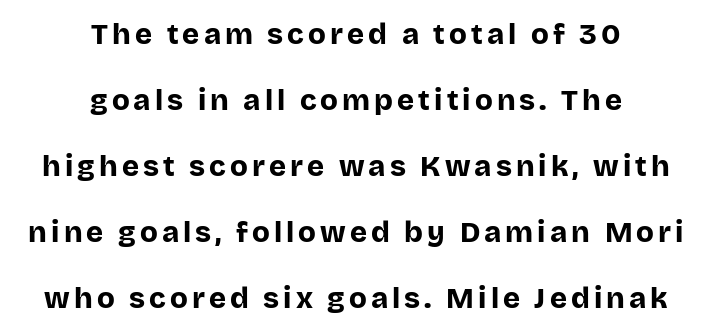
Q: Is the text bold? A: Yes.
Q: Is the text italic (slanted)? A: No, it is upright.
Q: Is the typeface a serif or a sans-serif typeface? A: Sans-serif.
Q: Is the text underlined? A: No.
Q: How is the paragraph aligned? A: Centered.
Q: Is the spacing between lines tight, normal or loose? A: Loose.
Q: Width (condensed, normal, or wide)? A: Normal.
Q: Stroke contrast? A: Low.
Q: x-height? A: Large.
Q: Monospaced? A: No.
